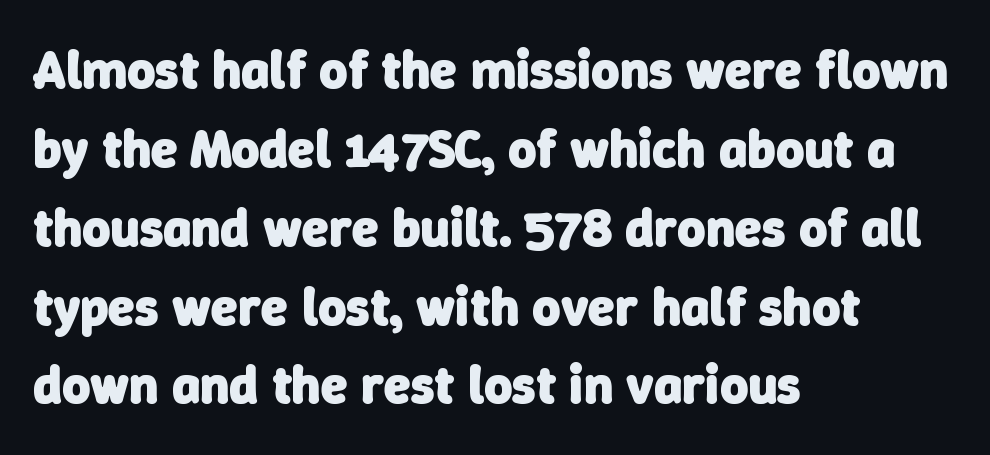
The image shows 54 px heavy sans-serif type; set left-aligned, normal line spacing (1.46x), normal letter spacing, not underlined; low stroke contrast and a medium x-height.
